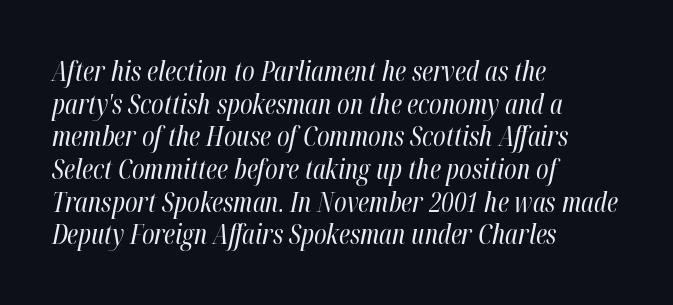
Q: Is the text bold? A: No.
Q: Is the text italic (slanted)? A: Yes, it leans right by about 12 degrees.
Q: Is the text underlined? A: No.
Q: How is the paragraph aligned? A: Left-aligned.
Q: Is the spacing between letters normal or unusually wide? A: Normal.
